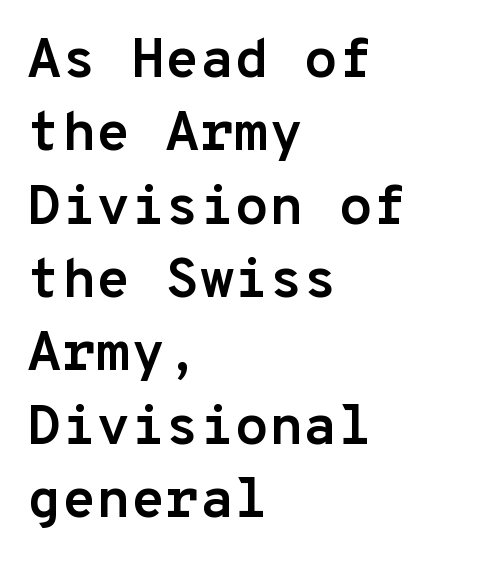
Students, observe: this is what conventionally led text looks like. Posture: upright roman. Nobody touched the tracking dial on this one. Reading down the block, your eye returns to a fixed left position each line.
